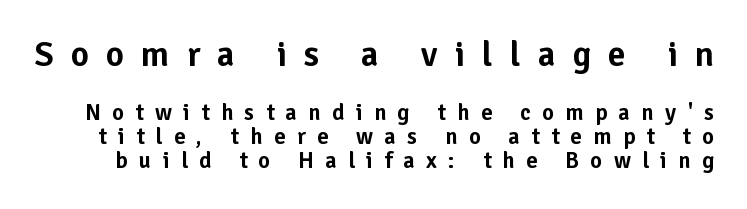
Caption: upper text group enlarged, lower text group reduced. A typesetter would call this proportional, since set widths differ per character. Underline: absent. In terms of letterspacing, this is a distinctly airy, spread setting.
